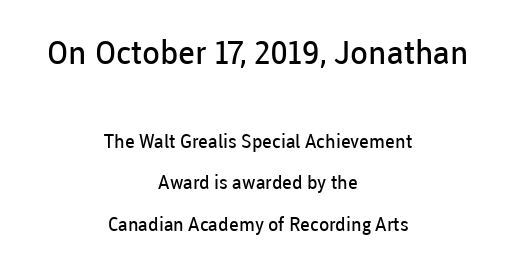
Q: Is the text bold? A: No.
Q: Is the text italic (slanted)? A: No, it is upright.
Q: Is the typeface a serif or a sans-serif typeface? A: Sans-serif.
Q: Is the text underlined? A: No.
Q: How is the paragraph aligned? A: Centered.
Q: Is the spacing between letters normal or unusually wide? A: Normal.
Q: Is the spacing between lines tight, normal or loose? A: Loose.
Q: Which block of text is set in a larger size, the first (top) or the second (bottom)? A: The first (top) one.
Q: Width (condensed, normal, or wide)? A: Normal.
Q: Stroke contrast? A: Low.
Q: x-height? A: Medium.
Q: Monospaced? A: No.
